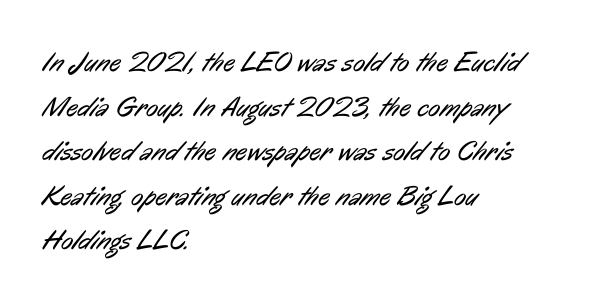
{"serif": "no", "bold": "no", "weight": "regular", "width": "condensed", "stroke_contrast": "low", "x_height": "medium", "monospaced": "no", "underline": "no", "align": "left", "line_spacing": "normal", "line_spacing_ratio": 1.59, "letter_spacing": "normal", "letter_spacing_em": 0.0, "glyph_px": 28}
